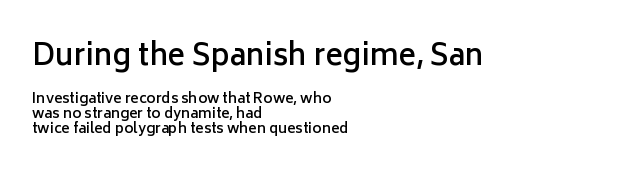
The image shows 29 px semibold sans-serif type, upright; set left-aligned, tight line spacing (1.09x), normal letter spacing, not underlined; the first (top) block is 2.07x larger; low stroke contrast and a medium x-height.
